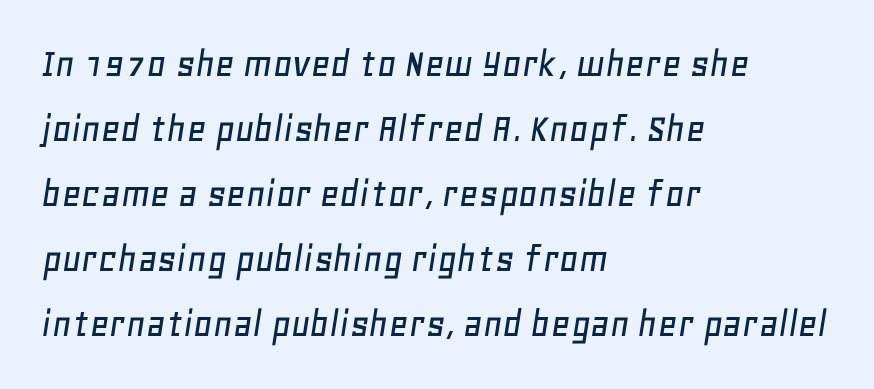
If you measured baseline to baseline, you'd find a middling distance. A bare baseline throughout the passage. Notice how the passage keeps a crisp vertical edge on the left only. The letters sit at their default tracking, neither squeezed nor spread.
